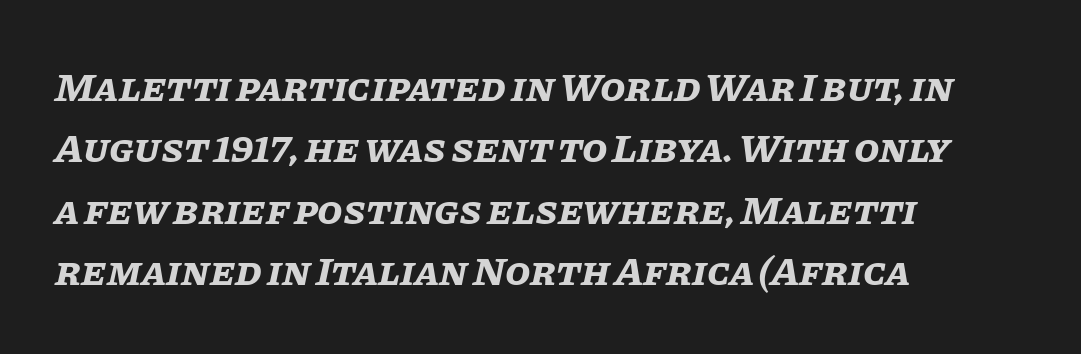
{"italic": "yes", "lean": "right", "slant_degrees": 11, "bold": "yes", "weight": "bold", "width": "normal", "stroke_contrast": "low", "x_height": "large", "monospaced": "no", "underline": "no", "align": "left", "line_spacing": "normal", "line_spacing_ratio": 1.5, "letter_spacing": "normal", "letter_spacing_em": 0.0, "glyph_px": 41}
